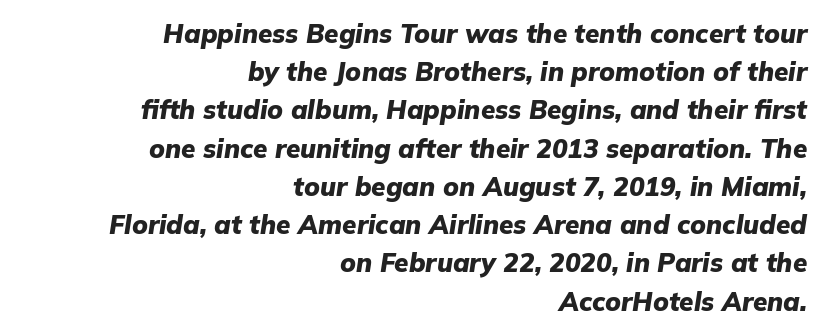
One glance says typical: line gaps are just what's usual. The glyphs are unaccompanied by any horizontal stroke below them. Alignment: flush right. A typesetter would mark this as italic.
